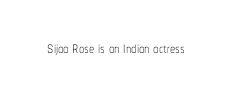
{"italic": "no", "bold": "no", "underline": "no", "letter_spacing": "normal", "letter_spacing_em": 0.0, "glyph_px": 21}
